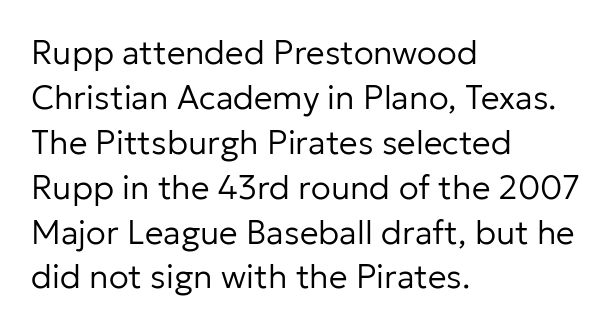
Default kerning and tracking; the words read as compact shapes. Each letter's strokes conclude bluntly, with no projecting serifs. The face used here is proportionally spaced, like ordinary book or web type. If you drew a ruler down the left edge, every line would touch it.
